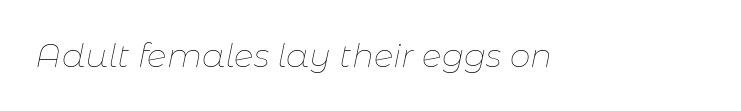
Q: Is the text bold? A: No.
Q: Is the text italic (slanted)? A: Yes, it leans right by about 11 degrees.
Q: Is the text underlined? A: No.
Q: Is the spacing between letters normal or unusually wide? A: Normal.
Q: Width (condensed, normal, or wide)? A: Normal.
Q: Stroke contrast? A: Low.
Q: x-height? A: Medium.
Q: Monospaced? A: No.
